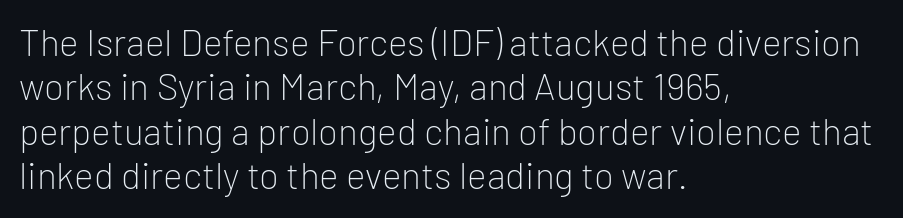
Q: Is the text bold? A: No.
Q: Is the text italic (slanted)? A: No, it is upright.
Q: Is the typeface a serif or a sans-serif typeface? A: Sans-serif.
Q: Is the text underlined? A: No.
Q: How is the paragraph aligned? A: Left-aligned.
Q: Is the spacing between letters normal or unusually wide? A: Normal.
Q: Width (condensed, normal, or wide)? A: Normal.
Q: Stroke contrast? A: Low.
Q: x-height? A: Medium.
Q: Monospaced? A: No.
